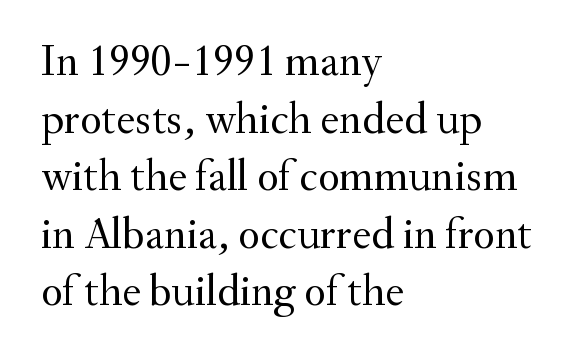
{"serif": "yes", "italic": "no", "bold": "no", "weight": "regular", "width": "normal", "stroke_contrast": "medium", "x_height": "small", "monospaced": "no", "underline": "no", "align": "left", "line_spacing": "normal", "line_spacing_ratio": 1.28, "letter_spacing": "normal", "letter_spacing_em": 0.0, "glyph_px": 45}
